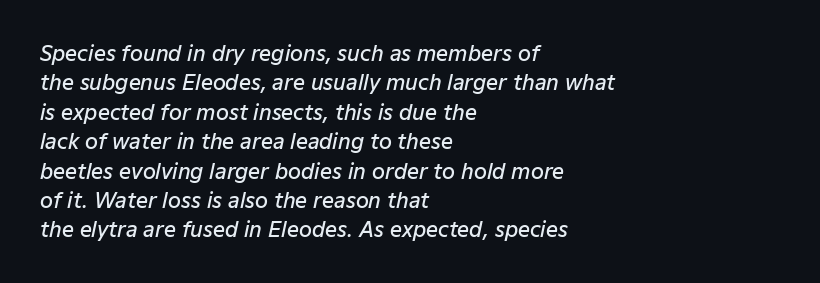
The whole block is typeset with a tilt. These lines keep a tight, regular rhythm from letter to letter. Interline gaps are of average width in this sample. The string is rendered with underlining switched off.
